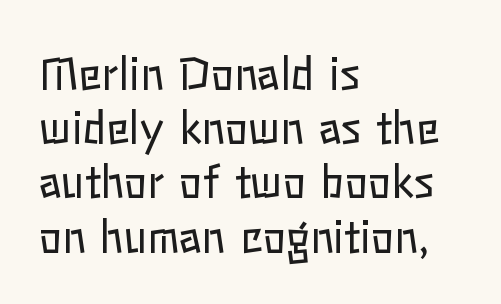
The text block is weighted toward the left margin, trailing off unevenly rightward. Is the stroke heavy? The answer is a plain regular-or-lighter. Honestly, the letter spacing is just normal — you wouldn't notice it. A normal amount of white space separates one row of letters from the next. Think of a printed novel: that variable character pitch is what you see here. In terms of posture, this sample is upright.
